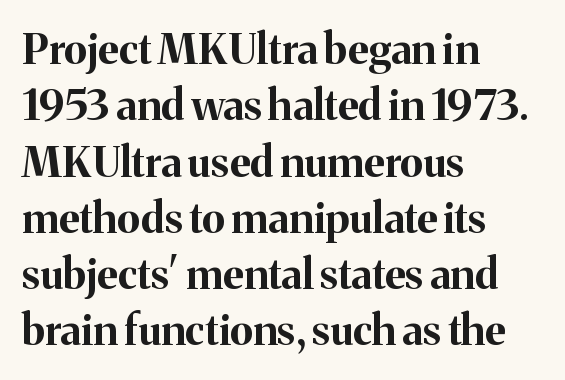
In terms of letterform style, serifs are clearly present. The rows are spaced the way most documents space them. Every letter is thick-stroked: bold, no question. Clear beneath every line of the passage.
